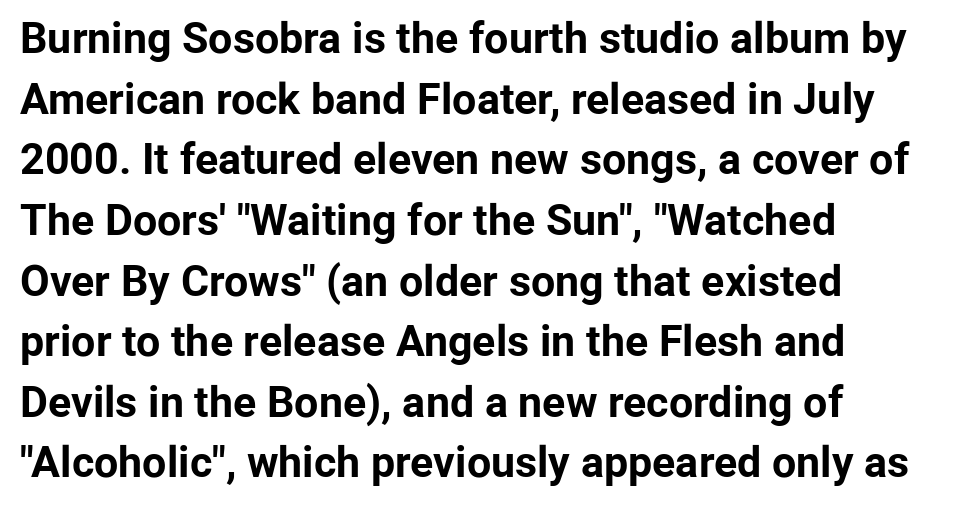
Has an underline been added? It has not. No extra tracking has been applied to these lines. In terms of leading, this rendering sits right in the middle. Examine the stroke ends and you'll find no serifs. Left-aligned paragraph, ragged on the right.
